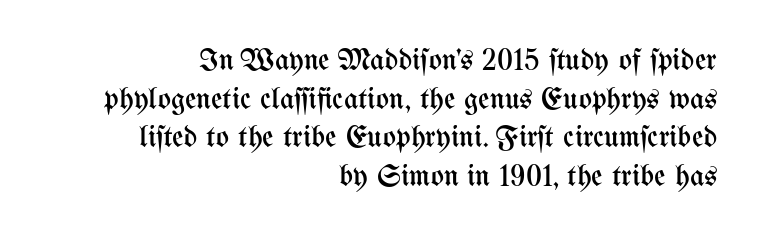
{"italic": "no", "bold": "no", "weight": "regular", "width": "condensed", "stroke_contrast": "medium", "x_height": "medium", "monospaced": "no", "underline": "no", "align": "right", "line_spacing": "normal", "line_spacing_ratio": 1.25, "letter_spacing": "normal", "letter_spacing_em": 0.0, "glyph_px": 31}
